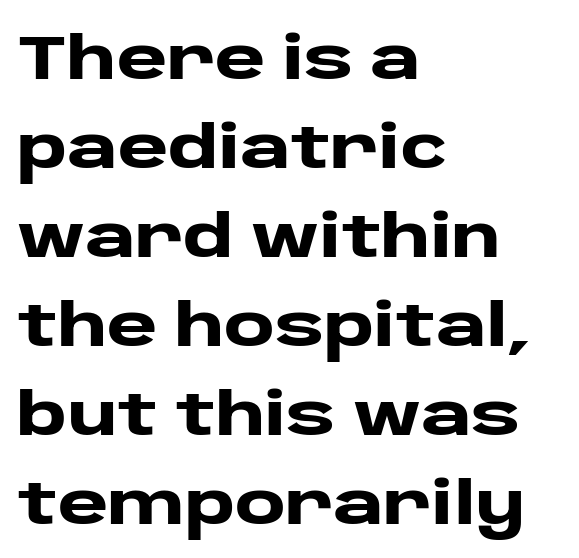
Q: Is the text bold? A: Yes.
Q: Is the text italic (slanted)? A: No, it is upright.
Q: Is the typeface a serif or a sans-serif typeface? A: Sans-serif.
Q: Is the text underlined? A: No.
Q: How is the paragraph aligned? A: Left-aligned.
Q: Is the spacing between letters normal or unusually wide? A: Normal.
Q: Is the spacing between lines tight, normal or loose? A: Normal.
Q: Width (condensed, normal, or wide)? A: Wide.
Q: Stroke contrast? A: Low.
Q: x-height? A: Large.
Q: Monospaced? A: No.
